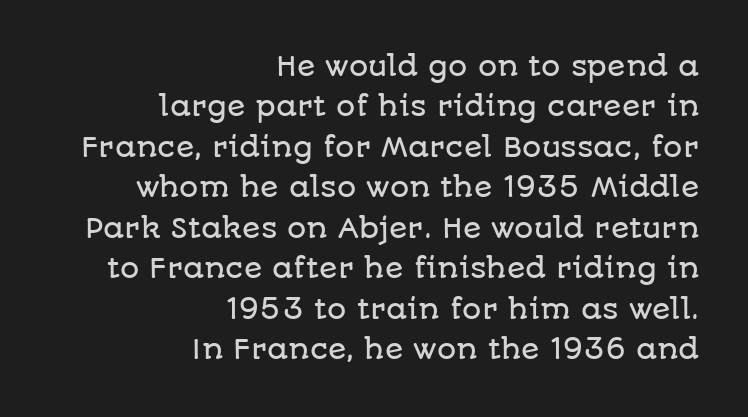
{"italic": "no", "underline": "no", "align": "right", "line_spacing": "normal", "line_spacing_ratio": 1.5, "letter_spacing": "normal", "letter_spacing_em": 0.0, "glyph_px": 27}
